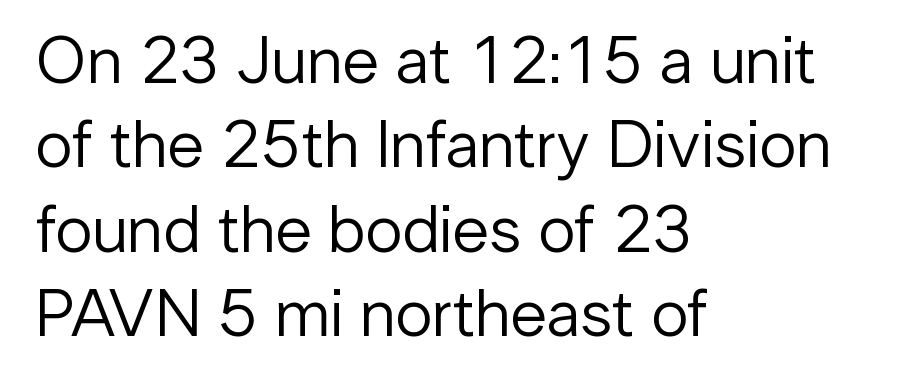
{"serif": "no", "italic": "no", "bold": "no", "weight": "regular", "width": "normal", "stroke_contrast": "low", "x_height": "medium", "monospaced": "no", "underline": "no", "align": "left", "line_spacing": "normal", "line_spacing_ratio": 1.26, "letter_spacing": "normal", "letter_spacing_em": 0.0, "glyph_px": 67}
